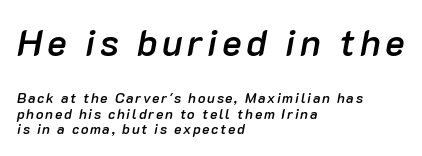
Check the space under the baseline: it is left empty. Posture: slanted. This block would grow much taller if given ordinary leading; it's compressed now. Caption: multi-line text, flush left, ragged right.
